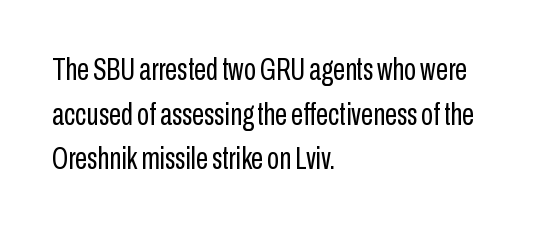
{"serif": "no", "italic": "no", "bold": "no", "weight": "regular", "width": "condensed", "stroke_contrast": "low", "x_height": "medium", "monospaced": "no", "underline": "no", "align": "left", "line_spacing": "normal", "line_spacing_ratio": 1.44, "letter_spacing": "normal", "letter_spacing_em": 0.0, "glyph_px": 31}
